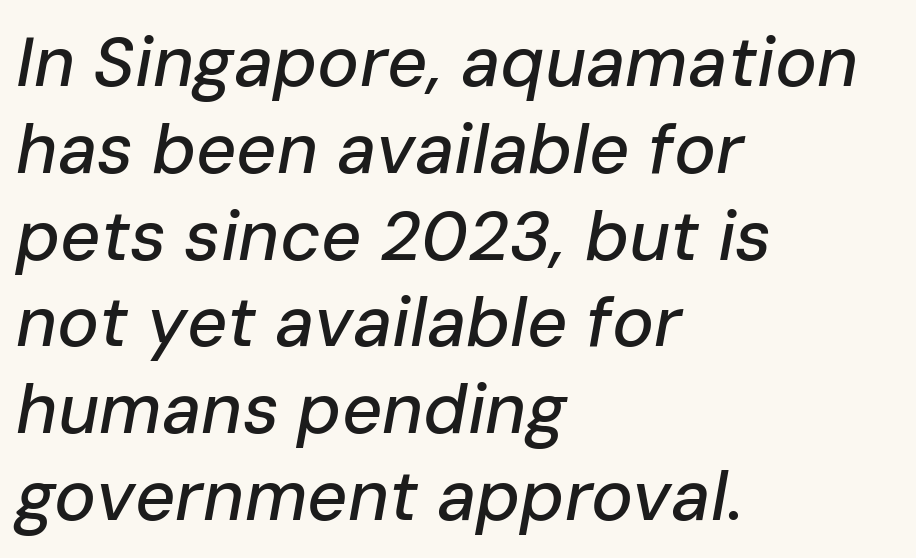
The image shows 70 px text type, italic (leaning right); set left-aligned, line spacing 1.24x, normal letter spacing, not underlined; low stroke contrast and a medium x-height.
